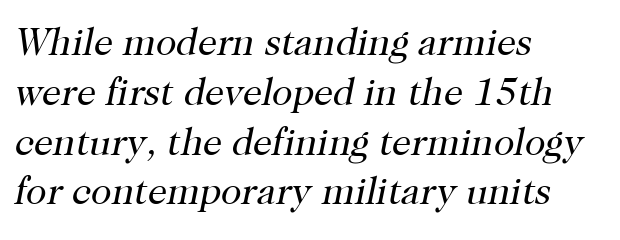
The image shows 38 px regular-weight serif type, italic (leaning right); set left-aligned, normal line spacing (1.31x), normal letter spacing, not underlined; high stroke contrast and a medium x-height.
